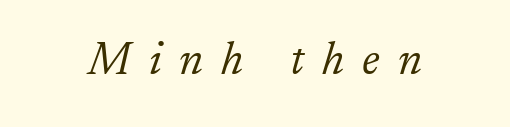
The image shows 46 px light serif type, italic (leaning right); set unusually wide letter spacing (+0.39 em), not underlined; low stroke contrast and a small x-height.
